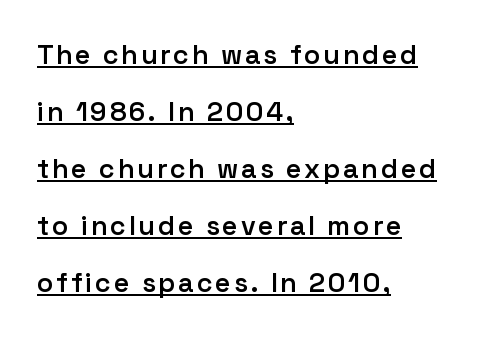
{"italic": "no", "bold": "semi", "underline": "yes", "align": "left", "line_spacing": "loose", "line_spacing_ratio": 2.11, "glyph_px": 27}
